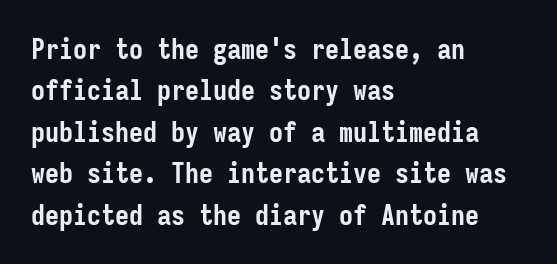
The image shows 28 px semibold, condensed sans-serif type, upright, monospaced; set left-aligned, normal line spacing (1.48x), normal letter spacing, not underlined; low stroke contrast and a medium x-height.
